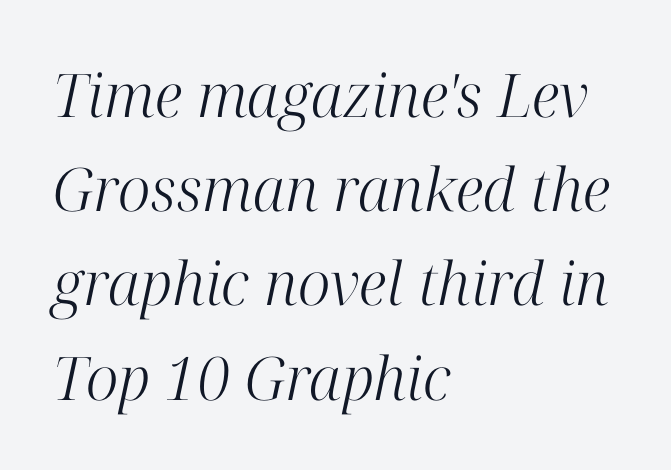
Spacing verdict: proportional, widths tailored to each character. Nobody drew a line under any word here. You can tell from the footed stems that serif type was used. The rendering applies a slant to the glyphs.
